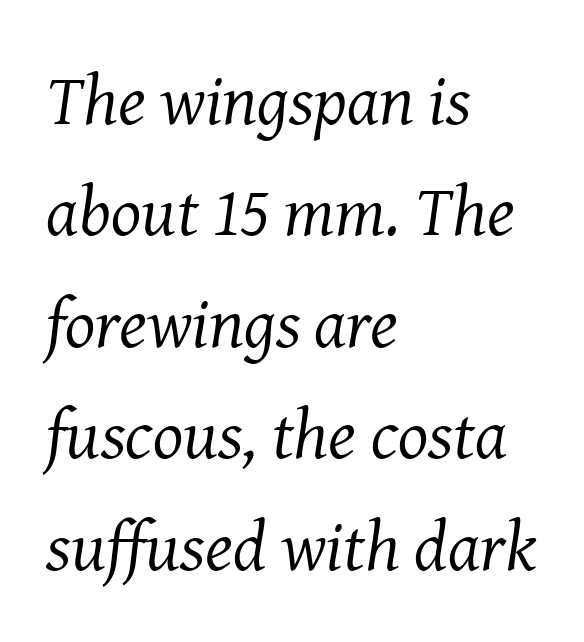
The image shows 71 px regular-weight serif type, italic (leaning right); set left-aligned, normal line spacing (1.57x), normal letter spacing, not underlined; medium stroke contrast and a medium x-height.
